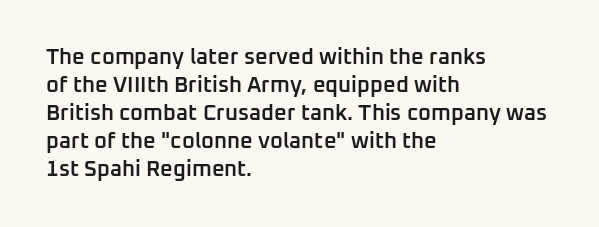
Regular leading. Is there any slant? The stems are plumb. You could call the tracking neutral — neither tight nor loose. A bare baseline throughout the passage.
